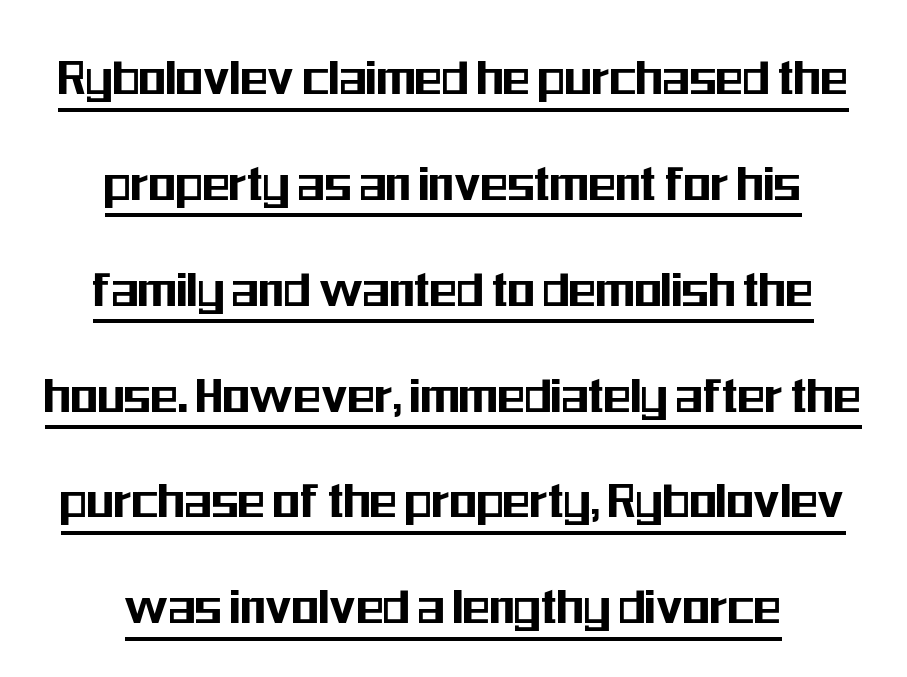
The image shows 56 px condensed sans-serif type, upright; set centered, line spacing 1.89x, normal letter spacing, underlined; medium stroke contrast and a medium x-height.
